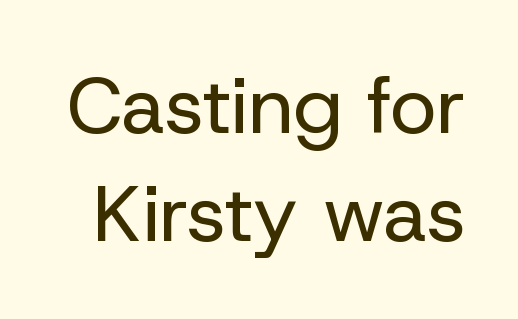
Q: Is the text bold? A: No.
Q: Is the text italic (slanted)? A: No, it is upright.
Q: Is the typeface a serif or a sans-serif typeface? A: Sans-serif.
Q: Is the text underlined? A: No.
Q: Is the spacing between letters normal or unusually wide? A: Normal.
Q: Is the spacing between lines tight, normal or loose? A: Normal.
Q: Width (condensed, normal, or wide)? A: Normal.
Q: Stroke contrast? A: Low.
Q: x-height? A: Medium.
Q: Monospaced? A: No.
